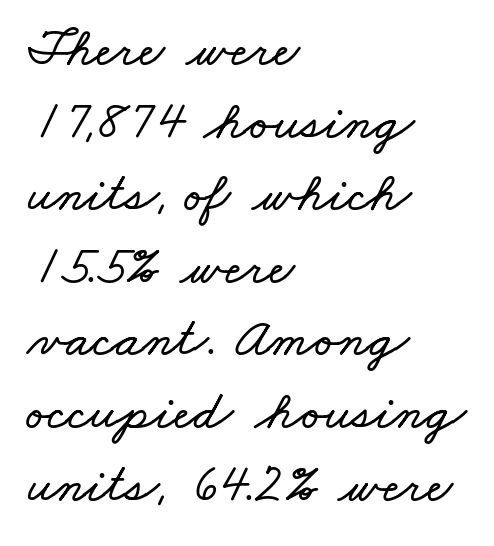
{"width": "wide", "stroke_contrast": "low", "x_height": "small", "monospaced": "no", "underline": "no", "align": "left", "line_spacing": "normal", "line_spacing_ratio": 1.32, "letter_spacing": "normal", "letter_spacing_em": 0.0, "glyph_px": 55}
